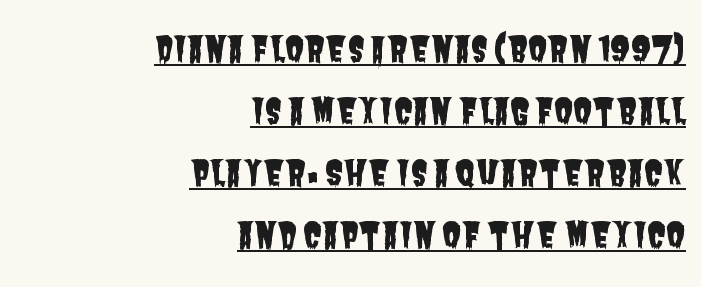
Q: Is the typeface a serif or a sans-serif typeface? A: Sans-serif.
Q: Is the text underlined? A: Yes.
Q: How is the paragraph aligned? A: Right-aligned.
Q: Is the spacing between letters normal or unusually wide? A: Normal.
Q: Width (condensed, normal, or wide)? A: Condensed.
Q: Stroke contrast? A: Low.
Q: x-height? A: Large.
Q: Monospaced? A: No.
